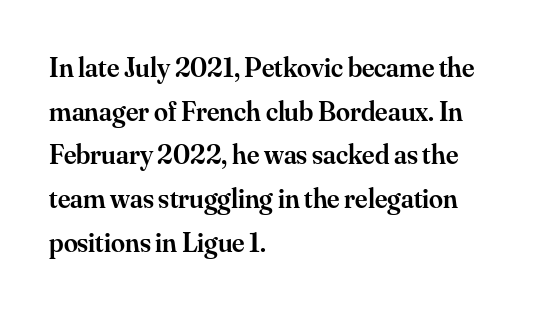
Q: Is the text bold? A: Semi-bold.
Q: Is the text italic (slanted)? A: No, it is upright.
Q: Is the typeface a serif or a sans-serif typeface? A: Serif.
Q: Is the text underlined? A: No.
Q: How is the paragraph aligned? A: Left-aligned.
Q: Is the spacing between letters normal or unusually wide? A: Normal.
Q: Is the spacing between lines tight, normal or loose? A: Normal.
Q: Width (condensed, normal, or wide)? A: Normal.
Q: Stroke contrast? A: Medium.
Q: x-height? A: Small.
Q: Monospaced? A: No.
